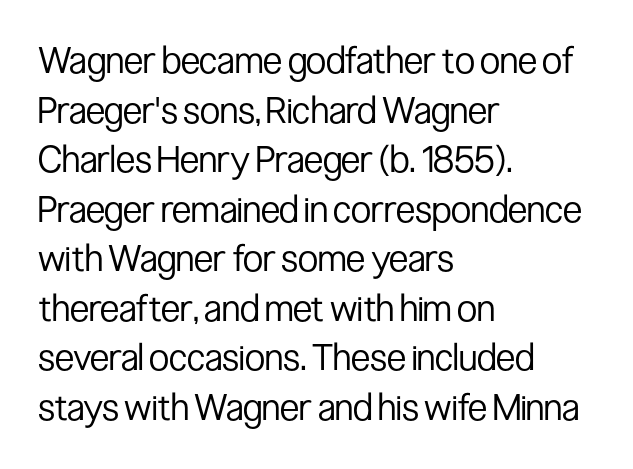
The image shows 37 px regular-weight, condensed sans-serif type, upright; set left-aligned, normal line spacing (1.34x), normal letter spacing, not underlined; low stroke contrast and a medium x-height.
